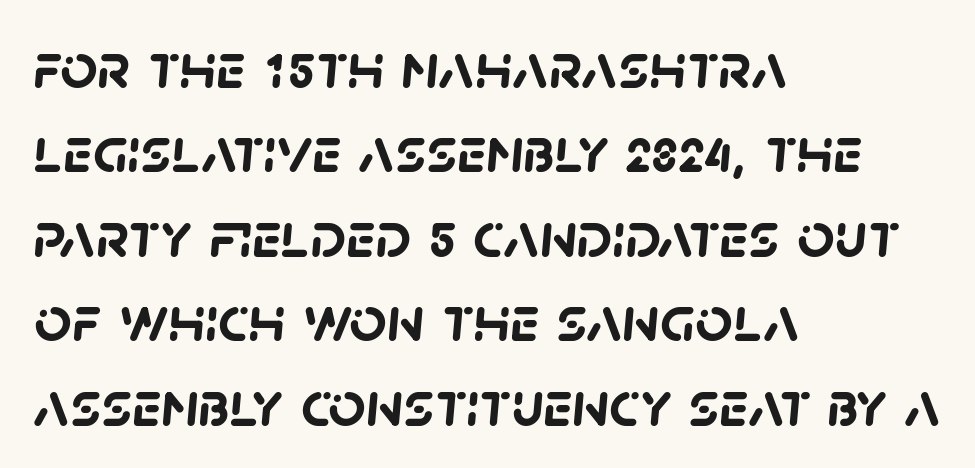
{"serif": "no", "bold": "yes", "weight": "semibold", "width": "normal", "stroke_contrast": "low", "x_height": "large", "monospaced": "no", "underline": "no", "align": "left", "line_spacing": "normal", "line_spacing_ratio": 1.3, "letter_spacing": "normal", "letter_spacing_em": 0.0, "glyph_px": 65}
